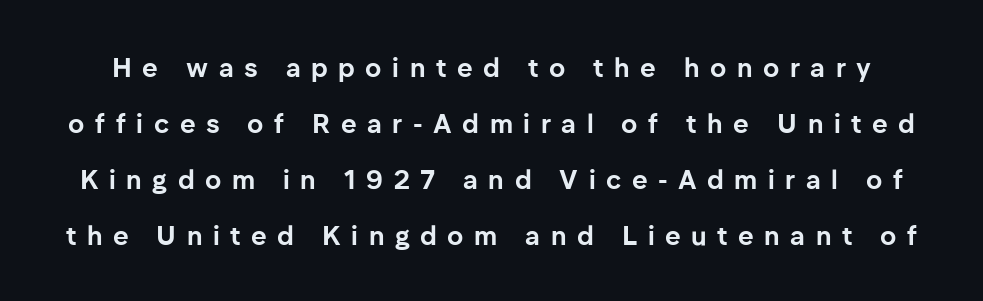
The image shows 27 px bold type, upright; set loose line spacing (2.08x), unusually wide letter spacing (+0.39 em), not underlined.
